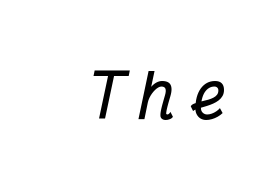
{"serif": "yes", "italic": "yes", "lean": "right", "slant_degrees": 12, "bold": "yes", "weight": "bold", "width": "condensed", "stroke_contrast": "medium", "x_height": "medium", "monospaced": "yes", "underline": "no", "letter_spacing": "wide", "letter_spacing_em": 0.26, "glyph_px": 60}
